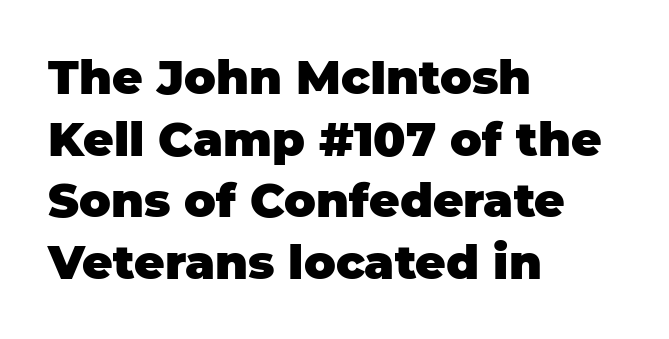
The image shows 47 px heavy sans-serif type, upright; set left-aligned, normal line spacing (1.31x), normal letter spacing, not underlined; low stroke contrast and a large x-height.
